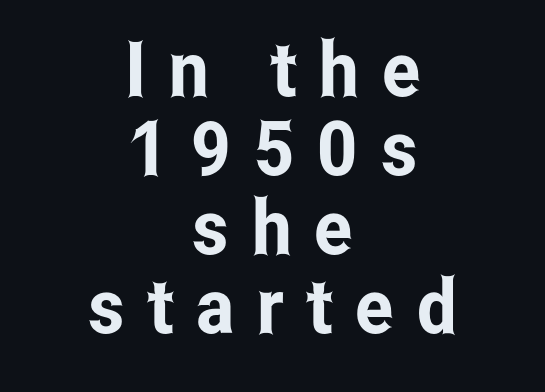
Teacher's note: observe the equal gaps on both sides — that is centered alignment. Leading is clearly below the norm, producing a dense column. Examine the stroke ends and you'll find no serifs. The letterforms stand isolated, each surrounded by extra space. The type sits square on the baseline with zero lean.
